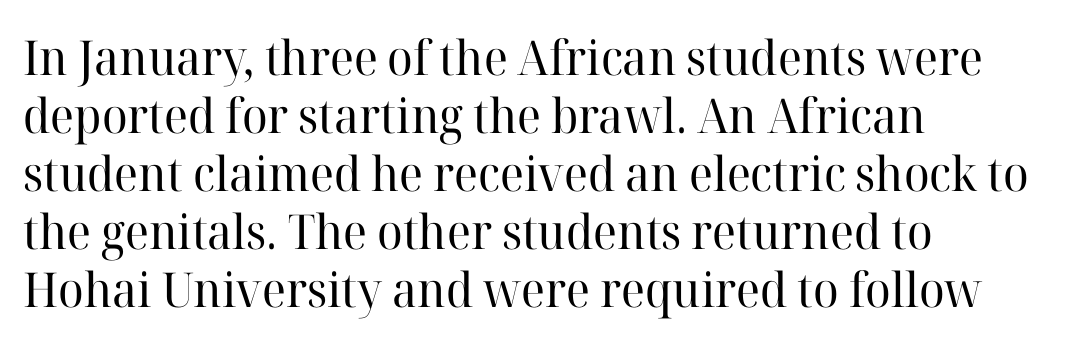
The image shows 48 px regular-weight serif type, upright; set left-aligned, line spacing 1.21x, normal letter spacing, not underlined; high stroke contrast and a medium x-height.
